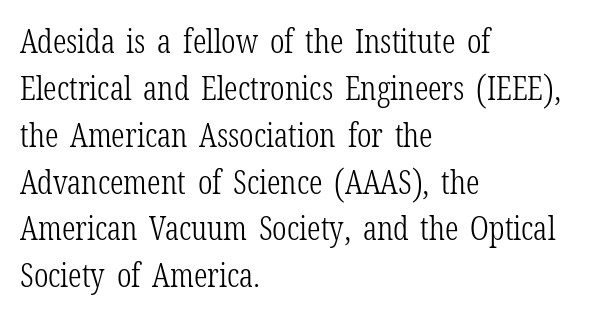
Posture: upright roman. Typeset ragged right — the left edge is the straight one. The weight would be labelled regular, book, light, or lighter still. The rendering keeps characters at their native spacing.
